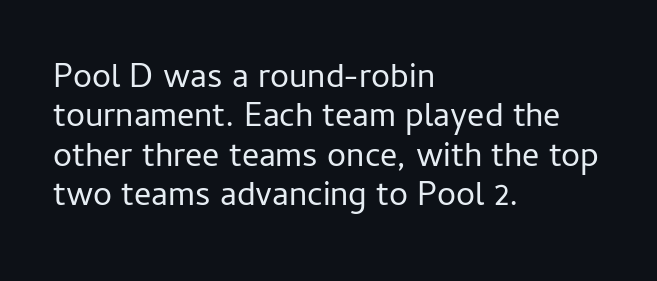
The weight tops out at a normal text grade. Underlining? Definitely not there. Is the letter spacing exaggerated? No — it looks like the ordinary default. The letters advance in unequal steps, a hallmark of proportional type.
